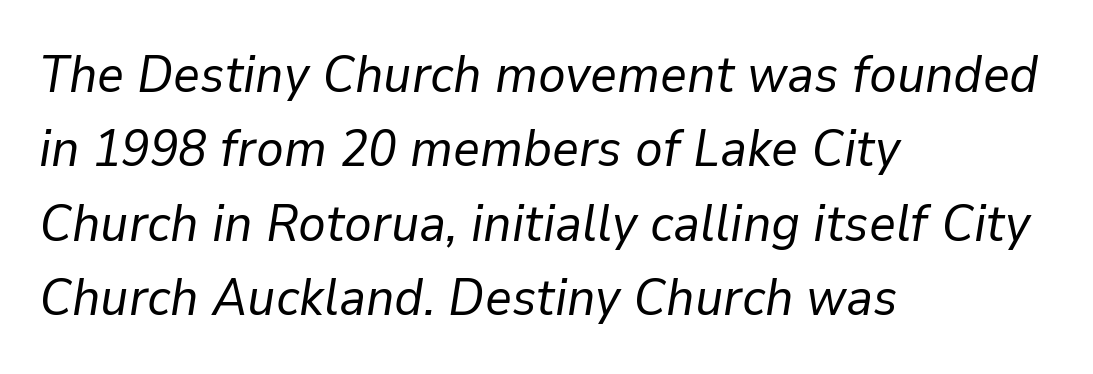
The image shows 52 px regular-weight type, italic (leaning right); set left-aligned, normal line spacing (1.43x), normal letter spacing, not underlined; low stroke contrast and a medium x-height.
